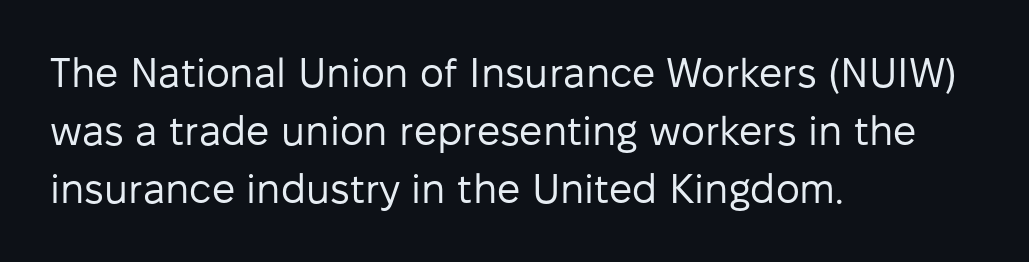
Q: Is the text bold? A: No.
Q: Is the text italic (slanted)? A: No, it is upright.
Q: Is the typeface a serif or a sans-serif typeface? A: Sans-serif.
Q: Is the text underlined? A: No.
Q: How is the paragraph aligned? A: Left-aligned.
Q: Is the spacing between letters normal or unusually wide? A: Normal.
Q: Is the spacing between lines tight, normal or loose? A: Normal.
Q: Width (condensed, normal, or wide)? A: Normal.
Q: Stroke contrast? A: Low.
Q: x-height? A: Medium.
Q: Monospaced? A: No.
